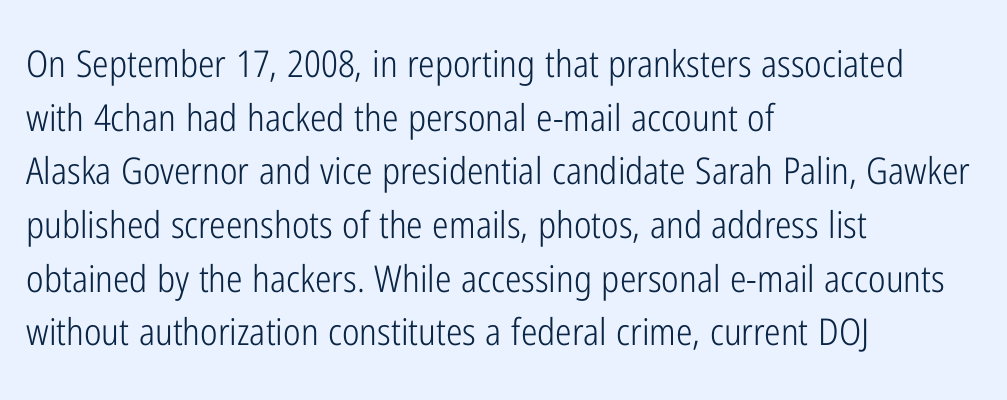
Q: Is the text bold? A: No.
Q: Is the text italic (slanted)? A: No, it is upright.
Q: Is the typeface a serif or a sans-serif typeface? A: Sans-serif.
Q: Is the text underlined? A: No.
Q: How is the paragraph aligned? A: Left-aligned.
Q: Is the spacing between letters normal or unusually wide? A: Normal.
Q: Is the spacing between lines tight, normal or loose? A: Normal.
Q: Width (condensed, normal, or wide)? A: Condensed.
Q: Stroke contrast? A: Low.
Q: x-height? A: Medium.
Q: Monospaced? A: No.
